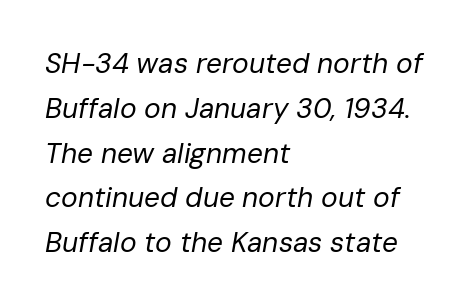
{"italic": "yes", "lean": "right", "slant_degrees": 10, "bold": "no", "weight": "regular", "width": "normal", "stroke_contrast": "low", "x_height": "medium", "monospaced": "no", "underline": "no", "align": "left", "line_spacing": "normal", "line_spacing_ratio": 1.6, "letter_spacing": "normal", "letter_spacing_em": 0.0, "glyph_px": 28}
